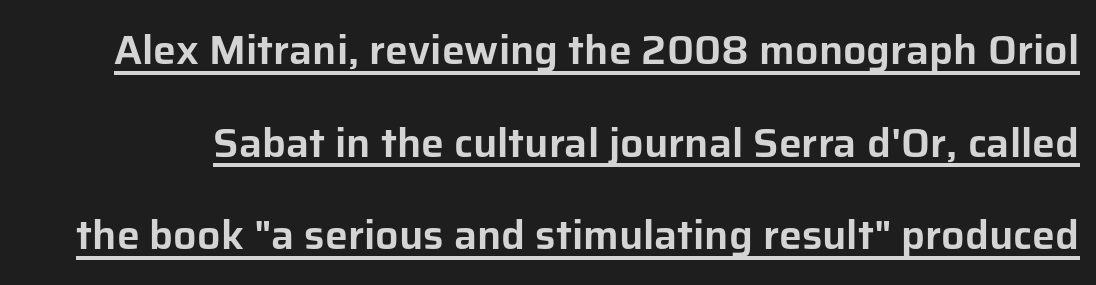
{"serif": "no", "italic": "no", "width": "normal", "stroke_contrast": "low", "x_height": "medium", "monospaced": "no", "underline": "yes", "line_spacing": "loose", "line_spacing_ratio": 2.26, "letter_spacing": "normal", "letter_spacing_em": 0.0, "glyph_px": 41}
